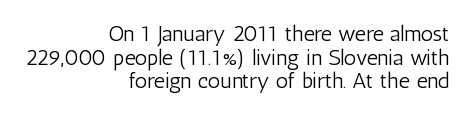
Q: Is the text bold? A: No.
Q: Is the text italic (slanted)? A: No, it is upright.
Q: Is the text underlined? A: No.
Q: How is the paragraph aligned? A: Right-aligned.
Q: Is the spacing between letters normal or unusually wide? A: Normal.
Q: Is the spacing between lines tight, normal or loose? A: Tight.
